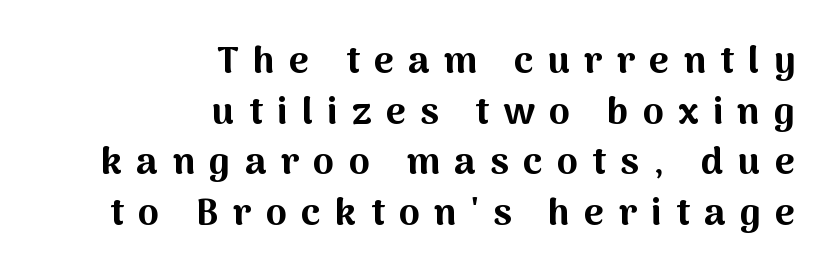
{"serif": "no", "italic": "no", "bold": "yes", "weight": "bold", "width": "normal", "stroke_contrast": "medium", "x_height": "medium", "monospaced": "no", "underline": "no", "align": "right", "line_spacing": "normal", "line_spacing_ratio": 1.33, "letter_spacing": "wide", "letter_spacing_em": 0.38, "glyph_px": 38}
